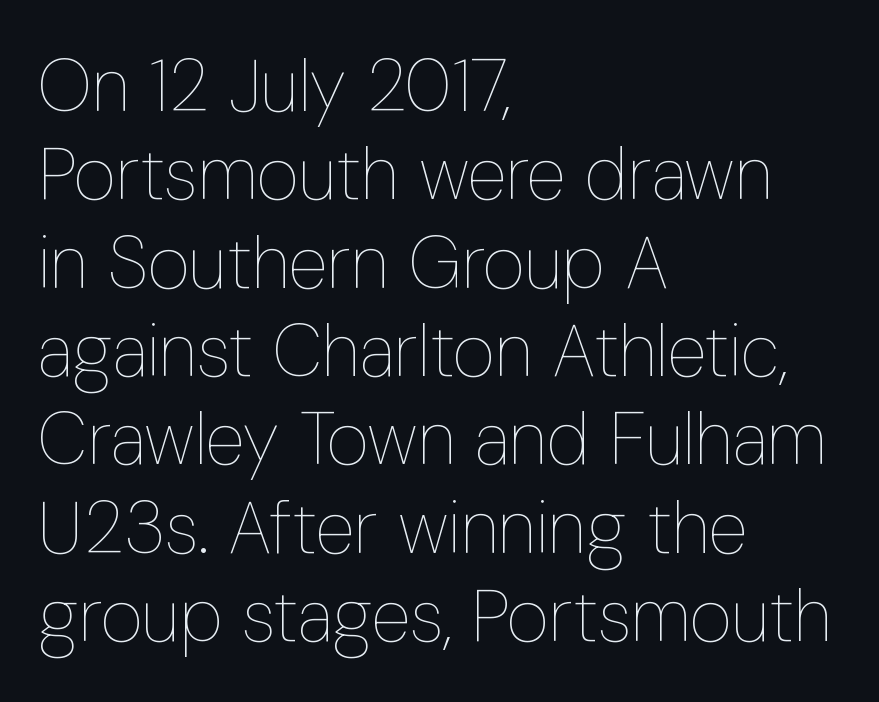
{"italic": "no", "bold": "no", "weight": "thin", "width": "condensed", "stroke_contrast": "low", "x_height": "medium", "monospaced": "no", "underline": "no", "align": "left", "line_spacing_ratio": 1.21, "letter_spacing": "normal", "letter_spacing_em": 0.0, "glyph_px": 73}
